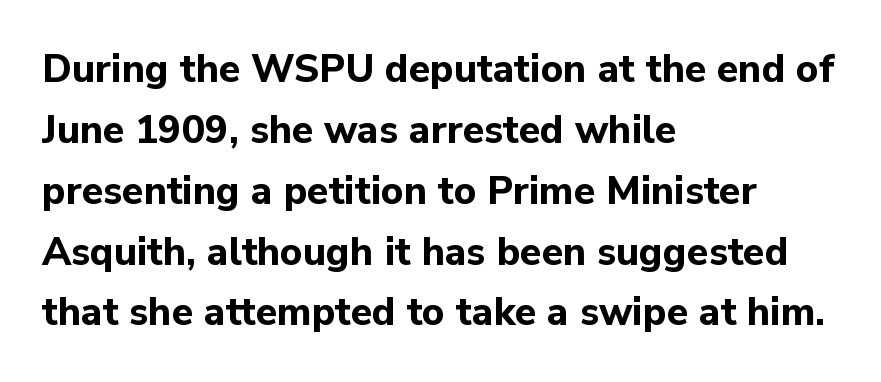
{"serif": "no", "italic": "no", "bold": "yes", "weight": "bold", "width": "normal", "stroke_contrast": "low", "x_height": "medium", "monospaced": "no", "underline": "no", "align": "left", "line_spacing": "normal", "line_spacing_ratio": 1.56, "letter_spacing": "normal", "letter_spacing_em": 0.0, "glyph_px": 39}
